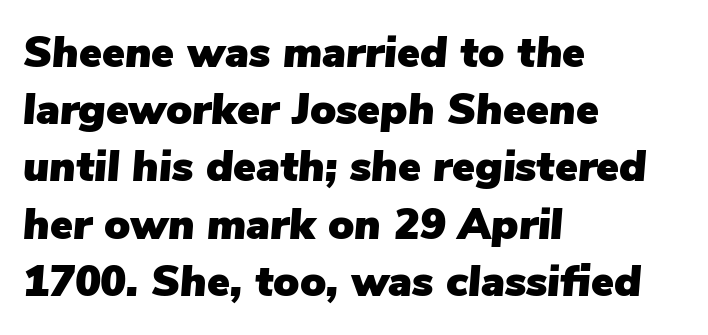
The image shows 43 px text type, italic (leaning right); set left-aligned, normal line spacing (1.33x), normal letter spacing, not underlined; low stroke contrast and a medium x-height.
